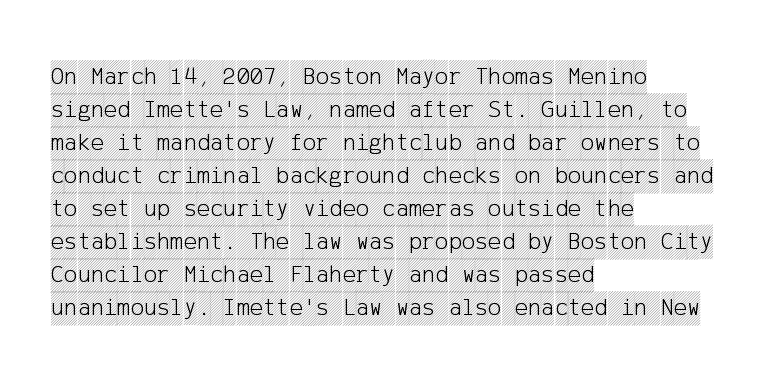
Q: Is the text italic (slanted)? A: No, it is upright.
Q: Is the text underlined? A: No.
Q: How is the paragraph aligned? A: Left-aligned.
Q: Is the spacing between letters normal or unusually wide? A: Normal.
Q: Is the spacing between lines tight, normal or loose? A: Normal.
